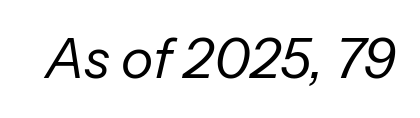
{"italic": "yes", "lean": "right", "slant_degrees": 13, "bold": "no", "weight": "regular", "width": "normal", "stroke_contrast": "low", "x_height": "medium", "monospaced": "no", "underline": "no", "letter_spacing": "normal", "letter_spacing_em": 0.0, "glyph_px": 55}
